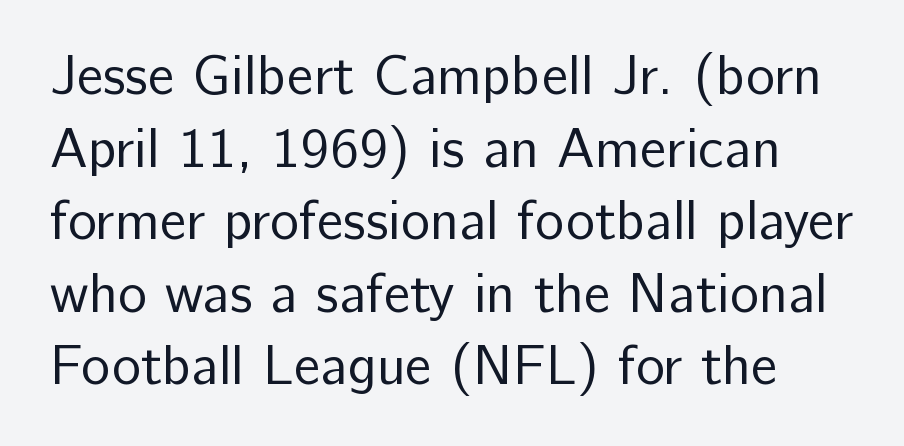
The strokes carry an ordinary text weight at most. You can tell from the bare stems that sans-serif type was used. Default kerning and tracking; the words read as compact shapes. Notice how descenders clear the ascenders below comfortably — that's standard leading. These lines were composed using upright roman letters.
